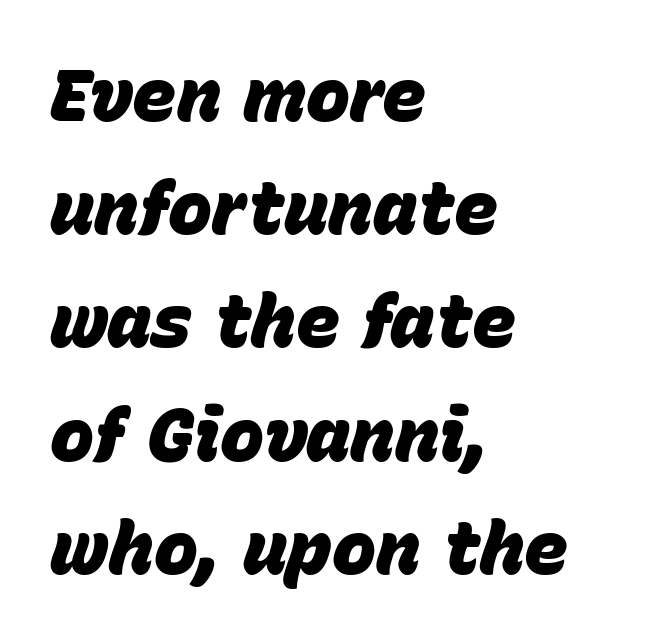
Q: Is the text bold? A: Yes.
Q: Is the text italic (slanted)? A: Yes, it leans right by about 15 degrees.
Q: Is the text underlined? A: No.
Q: How is the paragraph aligned? A: Left-aligned.
Q: Is the spacing between letters normal or unusually wide? A: Normal.
Q: Is the spacing between lines tight, normal or loose? A: Normal.
Q: Width (condensed, normal, or wide)? A: Normal.
Q: Stroke contrast? A: Low.
Q: x-height? A: Large.
Q: Monospaced? A: No.
